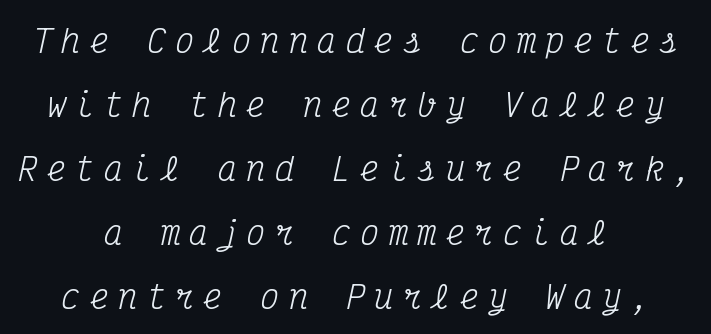
Quick note: italic. Nobody drew a line under any word here. Students, note that the glyphs here are deliberately spaced far apart. A great deal of white space separates one row of letters from the next. Do the characters align in a grid? Yes, the font is monospaced.
